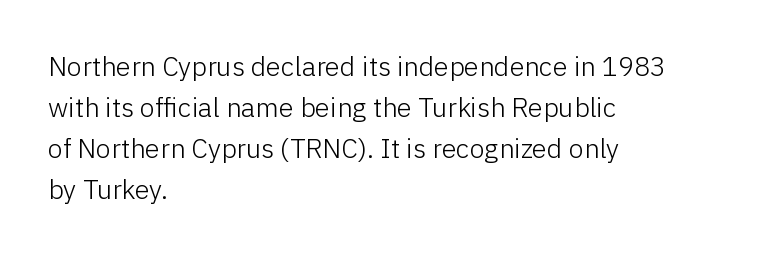
{"italic": "no", "bold": "no", "underline": "no", "align": "left", "line_spacing": "normal", "line_spacing_ratio": 1.52, "letter_spacing": "normal", "letter_spacing_em": 0.0, "glyph_px": 27}
